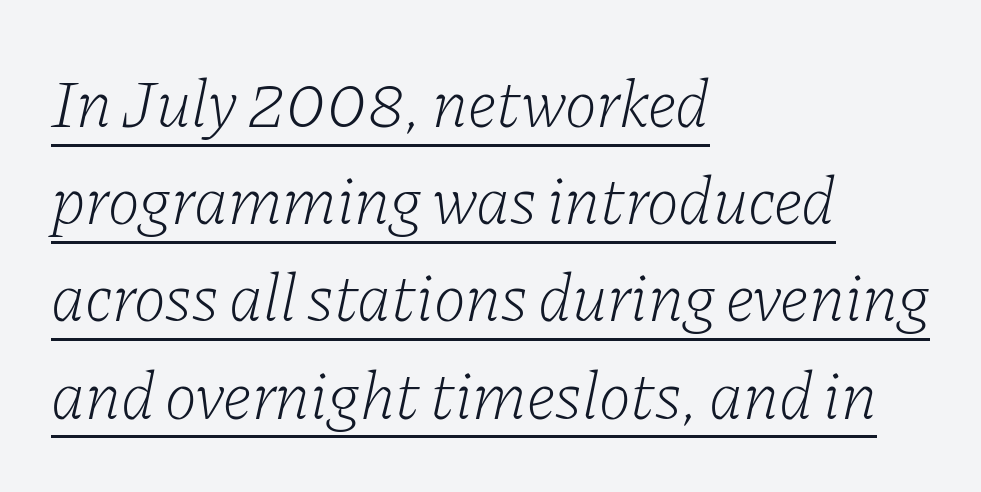
The image shows 68 px light serif type, italic (leaning right); set left-aligned, normal line spacing (1.43x), normal letter spacing, underlined; low stroke contrast and a medium x-height.
